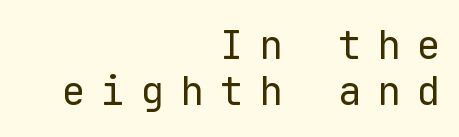
{"serif": "no", "italic": "no", "bold": "no", "weight": "regular", "width": "normal", "stroke_contrast": "low", "x_height": "medium", "monospaced": "yes", "underline": "no", "align": "right", "line_spacing_ratio": 1.18, "letter_spacing": "wide", "letter_spacing_em": 0.41, "glyph_px": 39}
